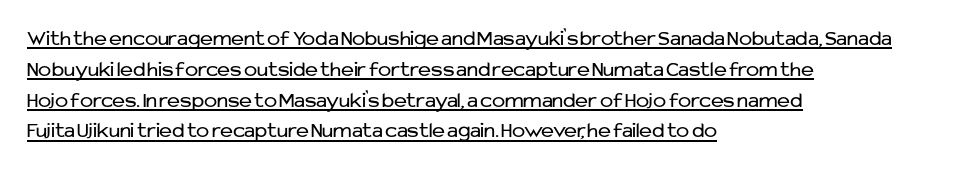
{"italic": "no", "bold": "no", "underline": "yes", "align": "left", "line_spacing": "normal", "line_spacing_ratio": 1.4, "letter_spacing": "normal", "letter_spacing_em": 0.0, "glyph_px": 22}
